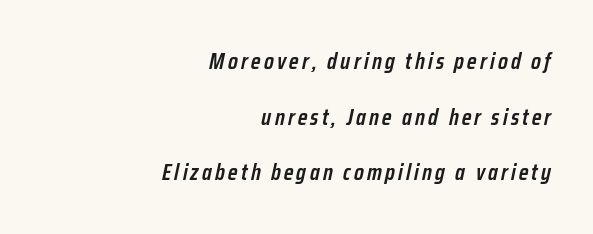
The image shows 23 px text type, italic (leaning right); set right-aligned, loose line spacing (2.42x), not underlined.
